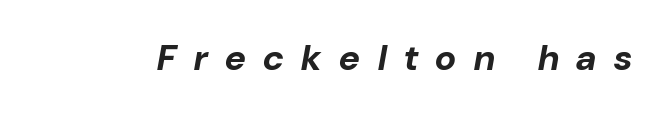
Check the space under the baseline: it is left empty. Pretty heavy lettering here — definitely bold. These lines are rendered in a variable-pitch font. Letter spacing: wide.
